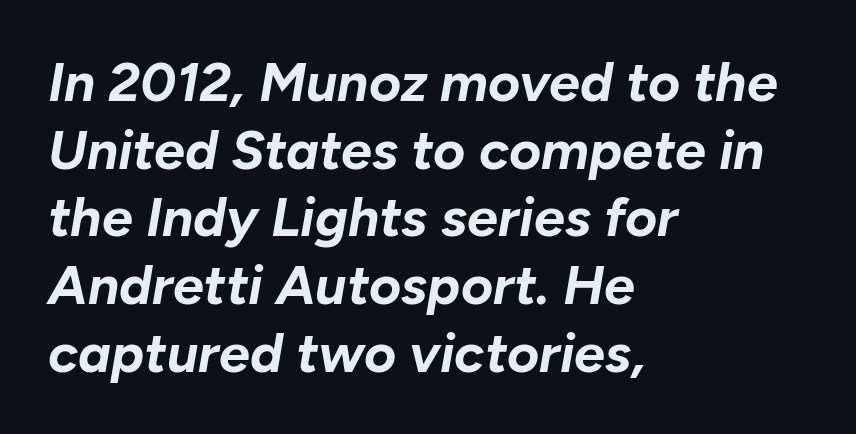
The image shows 55 px bold type, italic (leaning right); set left-aligned, line spacing 1.23x, normal letter spacing, not underlined; low stroke contrast and a medium x-height.
